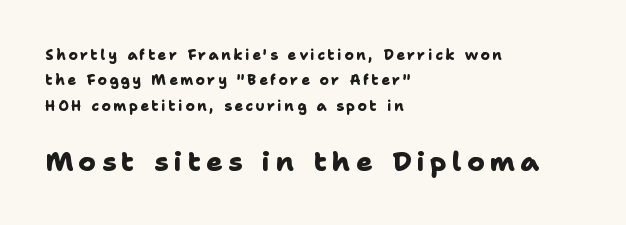
{"bold": "yes", "underline": "no", "align": "left", "line_spacing_ratio": 1.81, "larger_block": "second", "size_ratio": 1.93, "glyph_px": 27}
